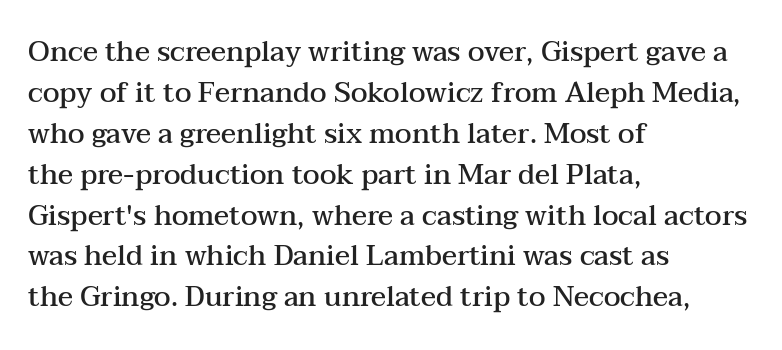
The image shows 28 px semibold, wide serif type, upright; set left-aligned, normal line spacing (1.46x), normal letter spacing, not underlined; medium stroke contrast and a medium x-height.
